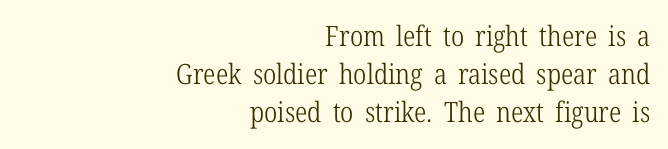
Vertical strokes here are truly vertical. These lines are set flush right with a ragged left edge. The passage shown is not underscored anywhere. The designer went with a serif here, giving each stem small feet.
